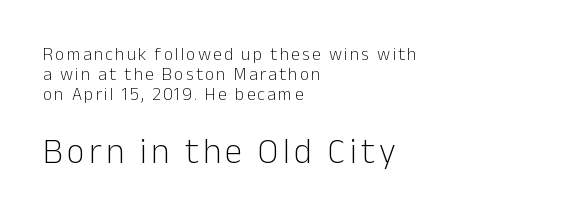
Only glyphs here, with clear space below each row. These lines are composed in type without serifs. Note the varied advance widths — an 'i' is clearly narrower than an 'm'. The letters look calm and open, with moderate or lighter stems.
